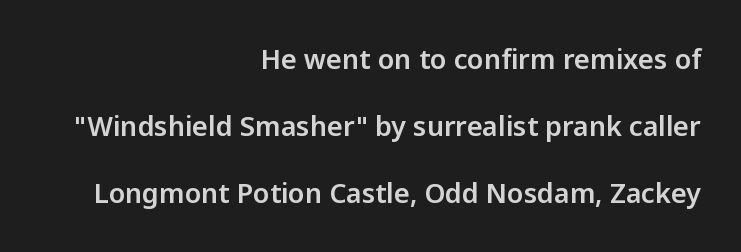
{"italic": "no", "underline": "no", "align": "right", "line_spacing": "loose", "line_spacing_ratio": 2.49, "letter_spacing": "normal", "letter_spacing_em": 0.0, "glyph_px": 27}
